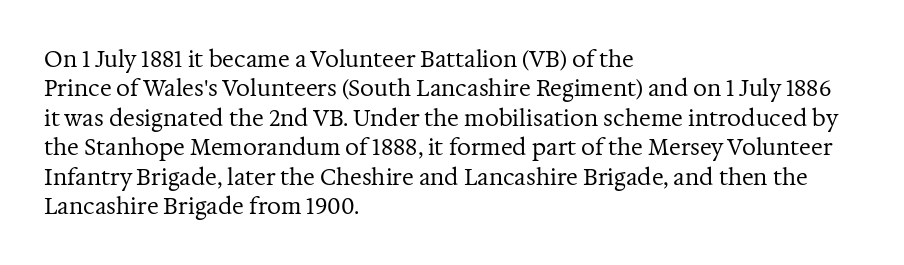
{"italic": "no", "bold": "no", "underline": "no", "align": "left", "line_spacing": "normal", "line_spacing_ratio": 1.34, "letter_spacing": "normal", "letter_spacing_em": 0.0, "glyph_px": 22}
